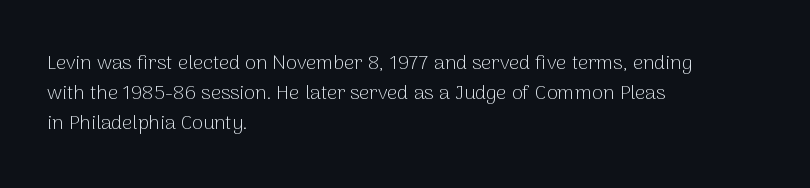
The image shows 20 px text type, upright; set left-aligned, normal line spacing (1.49x), normal letter spacing, not underlined.
